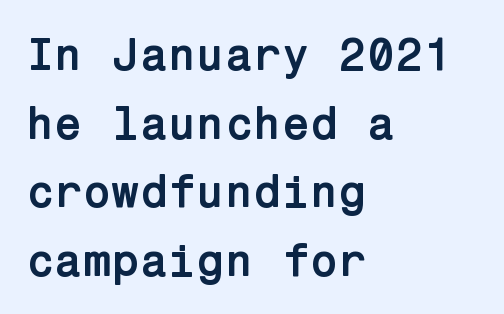
The image shows 46 px semibold sans-serif type, upright; set left-aligned, normal line spacing (1.49x), normal letter spacing, not underlined; low stroke contrast and a medium x-height.
